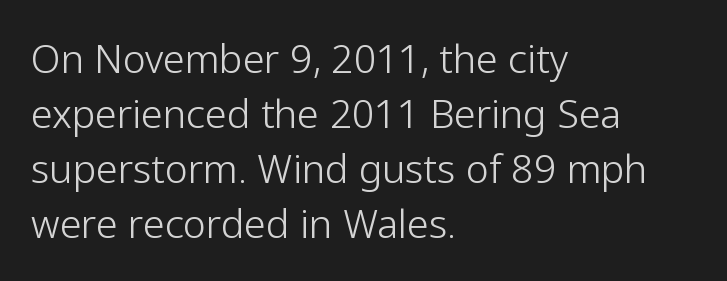
No extra ink here — the face is not bold. Visually the block forms a straight wall on the left and a jagged coastline on the right. The block of text has a typical density, with ordinary space between rows. The face used here is proportionally spaced, like ordinary book or web type.
